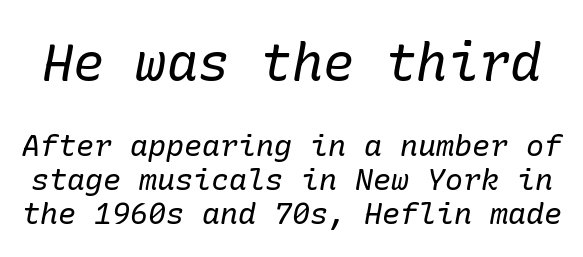
The letterforms sit shoulder to shoulder at normal distance. Whoever set this made the first block the dominant, larger element. You could barely slide anything between these rows. On a weight scale, this lands at 450 or below.
